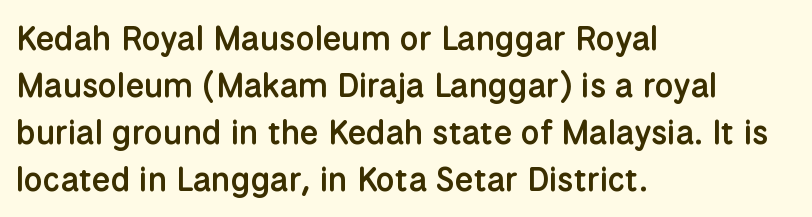
{"serif": "no", "italic": "no", "bold": "semi", "weight": "semibold", "width": "normal", "stroke_contrast": "low", "x_height": "medium", "monospaced": "no", "underline": "no", "align": "left", "line_spacing": "normal", "line_spacing_ratio": 1.42, "letter_spacing": "normal", "letter_spacing_em": 0.0, "glyph_px": 33}
